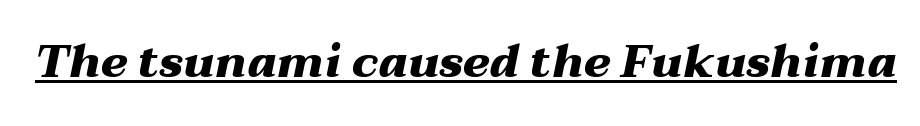
The image shows 45 px heavy, wide type, italic (leaning right); set normal letter spacing, underlined; medium stroke contrast and a medium x-height.
